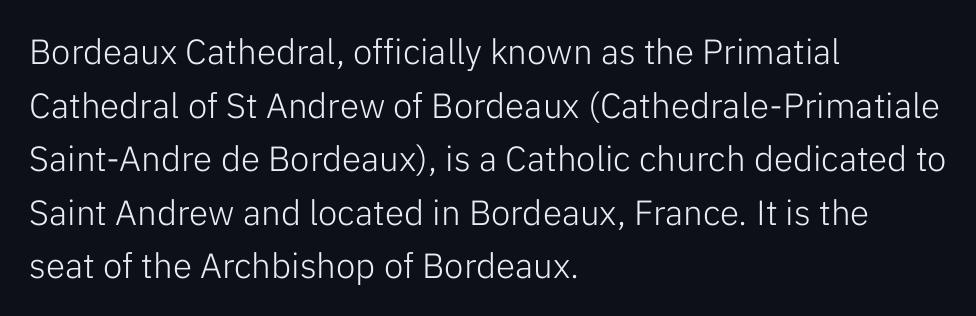
The image shows 35 px light sans-serif type, upright; set left-aligned, normal line spacing (1.53x), normal letter spacing, not underlined; low stroke contrast and a medium x-height.
